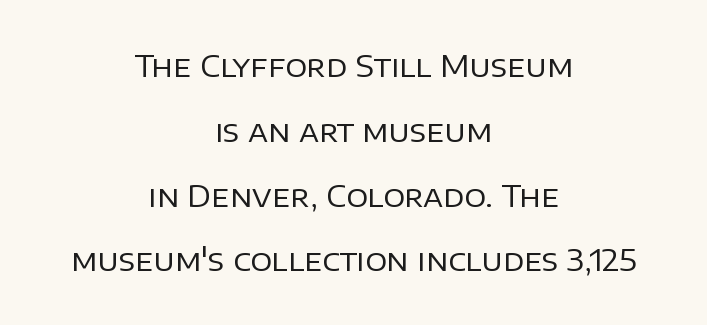
Q: Is the text bold? A: No.
Q: Is the text italic (slanted)? A: No, it is upright.
Q: Is the typeface a serif or a sans-serif typeface? A: Sans-serif.
Q: Is the text underlined? A: No.
Q: How is the paragraph aligned? A: Centered.
Q: Is the spacing between letters normal or unusually wide? A: Normal.
Q: Is the spacing between lines tight, normal or loose? A: Loose.
Q: Width (condensed, normal, or wide)? A: Normal.
Q: Stroke contrast? A: Low.
Q: x-height? A: Large.
Q: Monospaced? A: No.
